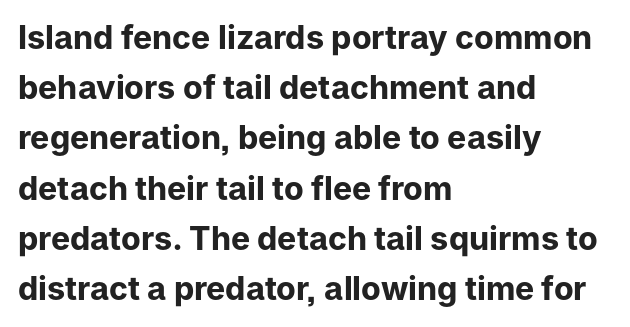
The image shows 32 px bold sans-serif type, upright; set left-aligned, normal line spacing (1.57x), normal letter spacing, not underlined; low stroke contrast and a medium x-height.
